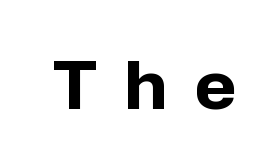
The image shows 65 px bold sans-serif type, upright; set unusually wide letter spacing (+0.43 em), not underlined; low stroke contrast and a medium x-height.
